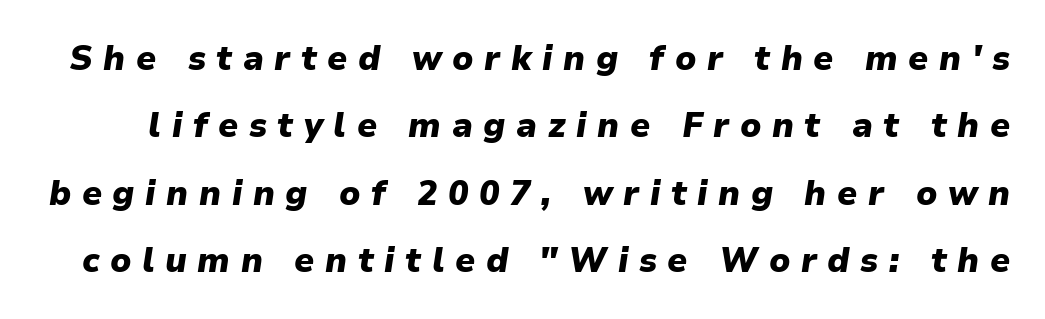
Q: Is the text bold? A: Yes.
Q: Is the text italic (slanted)? A: Yes, it leans right by about 9 degrees.
Q: Is the text underlined? A: No.
Q: Is the spacing between letters normal or unusually wide? A: Unusually wide.
Q: Is the spacing between lines tight, normal or loose? A: Loose.
Q: Width (condensed, normal, or wide)? A: Normal.
Q: Stroke contrast? A: Low.
Q: x-height? A: Medium.
Q: Monospaced? A: No.
